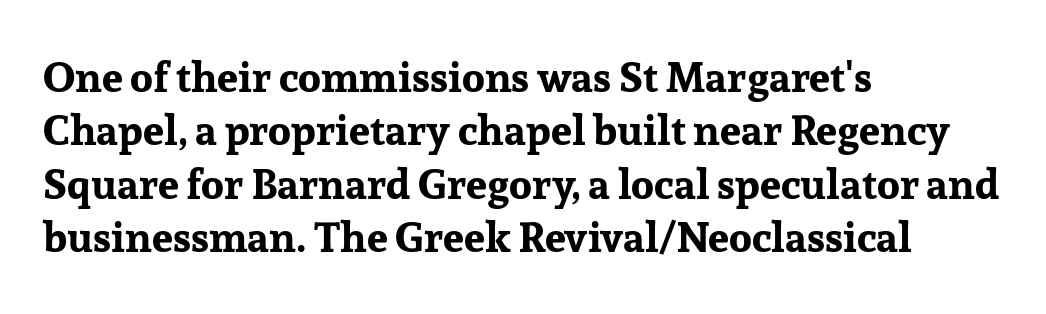
{"serif": "yes", "italic": "no", "bold": "yes", "weight": "bold", "width": "normal", "stroke_contrast": "low", "x_height": "medium", "monospaced": "no", "underline": "no", "align": "left", "line_spacing": "normal", "line_spacing_ratio": 1.27, "letter_spacing": "normal", "letter_spacing_em": 0.0, "glyph_px": 42}
